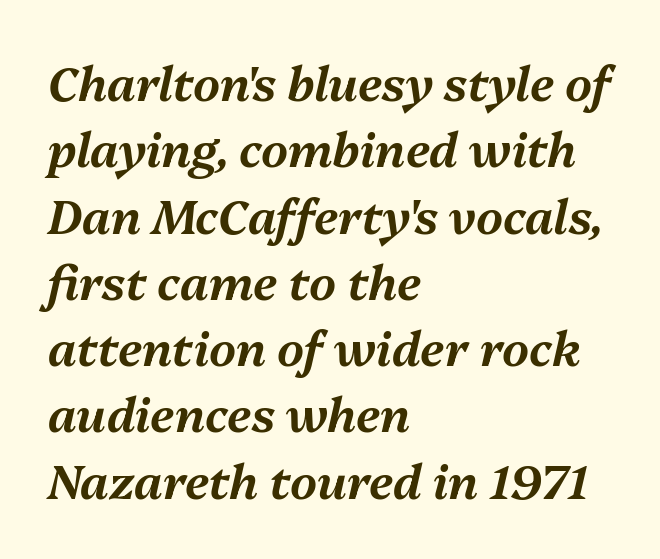
The image shows 47 px text type, italic (leaning right); set left-aligned, normal line spacing (1.41x), normal letter spacing, not underlined; medium stroke contrast and a medium x-height.
